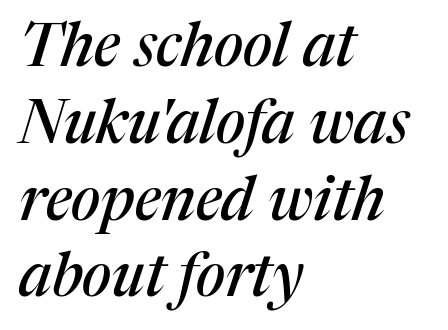
Check the space under the baseline: it is left empty. Check where the strokes stop: tiny serifs finish them off. In terms of letterspacing, this is plain default setting. This sample has the flowing, uneven cadence of proportional lettering. Does the leading feel generous? No, just average. The typography opts for an oblique posture over an upright one.
